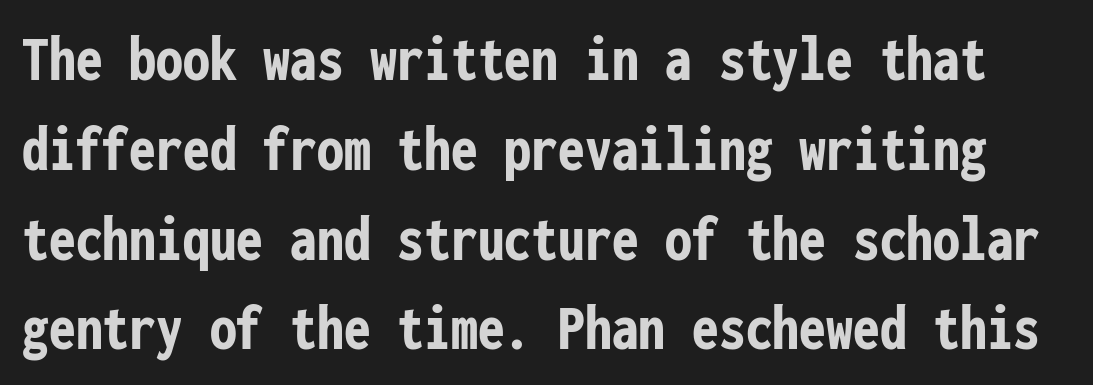
Q: Is the text bold? A: Yes.
Q: Is the text italic (slanted)? A: No, it is upright.
Q: Is the typeface a serif or a sans-serif typeface? A: Sans-serif.
Q: Is the text underlined? A: No.
Q: Is the spacing between letters normal or unusually wide? A: Normal.
Q: Is the spacing between lines tight, normal or loose? A: Normal.
Q: Width (condensed, normal, or wide)? A: Condensed.
Q: Stroke contrast? A: Low.
Q: x-height? A: Medium.
Q: Monospaced? A: Yes.
